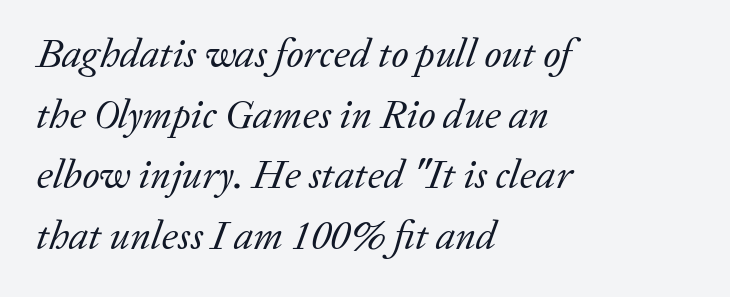
Q: Is the text bold? A: No.
Q: Is the text italic (slanted)? A: Yes, it leans right by about 20 degrees.
Q: Is the typeface a serif or a sans-serif typeface? A: Serif.
Q: Is the text underlined? A: No.
Q: How is the paragraph aligned? A: Left-aligned.
Q: Is the spacing between letters normal or unusually wide? A: Normal.
Q: Is the spacing between lines tight, normal or loose? A: Normal.
Q: Width (condensed, normal, or wide)? A: Normal.
Q: Stroke contrast? A: Low.
Q: x-height? A: Medium.
Q: Monospaced? A: No.
